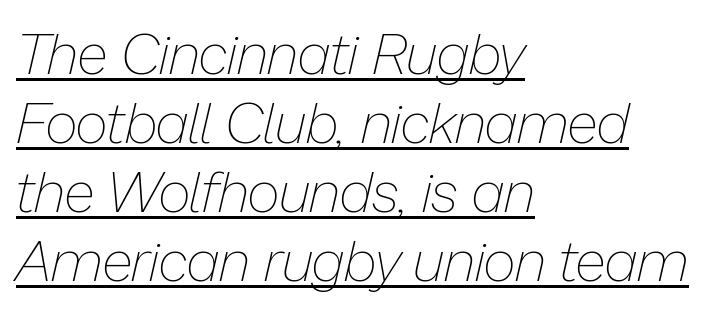
The image shows 57 px thin type, italic (leaning right); set left-aligned, line spacing 1.21x, normal letter spacing, underlined; low stroke contrast and a medium x-height.
